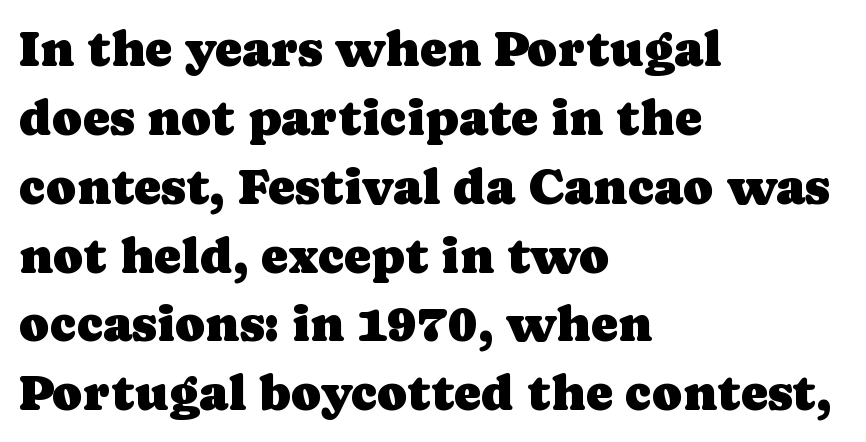
The image shows 51 px serif type, upright; set left-aligned, normal line spacing (1.35x), normal letter spacing, not underlined; low stroke contrast and a medium x-height.
